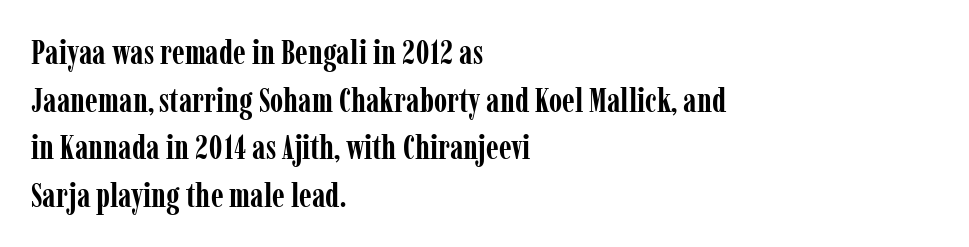
The image shows 34 px semibold, condensed serif type, upright; set left-aligned, normal line spacing (1.4x), normal letter spacing, not underlined; low stroke contrast and a medium x-height.
